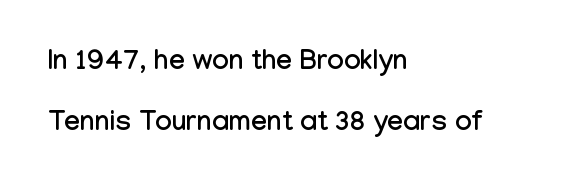
{"serif": "no", "italic": "no", "width": "condensed", "stroke_contrast": "low", "x_height": "medium", "monospaced": "no", "underline": "no", "align": "left", "line_spacing": "loose", "line_spacing_ratio": 2.17, "letter_spacing": "normal", "letter_spacing_em": 0.0, "glyph_px": 28}
